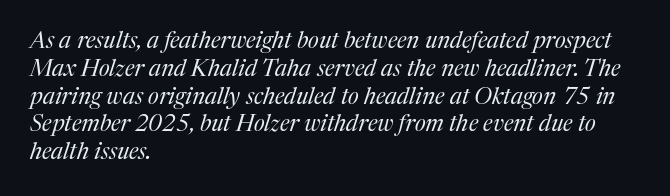
{"italic": "yes", "lean": "right", "slant_degrees": 17, "bold": "no", "underline": "no", "align": "left", "line_spacing_ratio": 1.21, "letter_spacing": "normal", "letter_spacing_em": 0.0, "glyph_px": 23}
